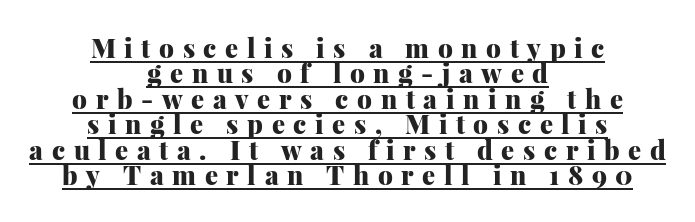
Each line of the rendering has a horizontal stroke beneath the glyphs. Heavy, bold letterforms. Every row of glyphs is offset so its center matches the block's center. Tracking value appears strongly positive — letters spread wide. The letters stand upright; this is a roman face.
